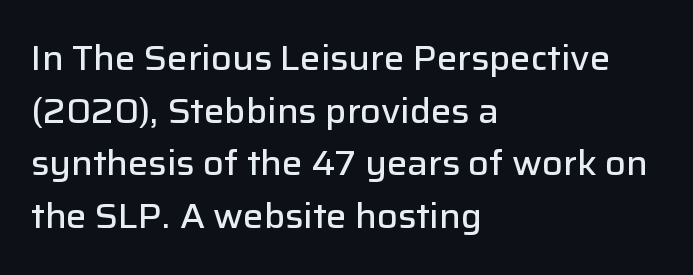
The image shows 34 px semibold sans-serif type, upright; set left-aligned, normal line spacing (1.55x), normal letter spacing, not underlined; low stroke contrast and a medium x-height.
